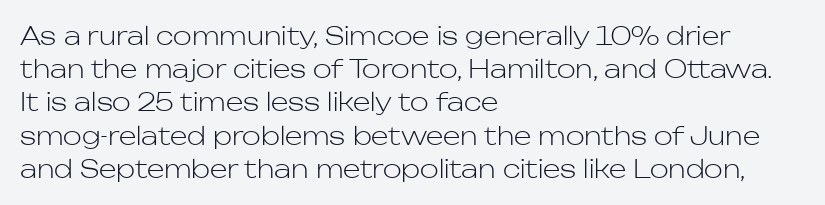
Q: Is the text bold? A: No.
Q: Is the text italic (slanted)? A: No, it is upright.
Q: Is the text underlined? A: No.
Q: How is the paragraph aligned? A: Left-aligned.
Q: Is the spacing between letters normal or unusually wide? A: Normal.
Q: Is the spacing between lines tight, normal or loose? A: Normal.
